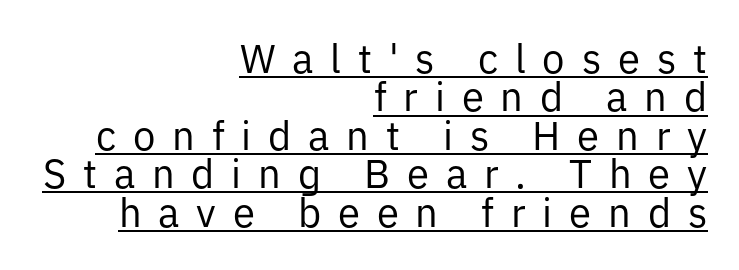
The image shows 40 px regular-weight sans-serif type, upright; set right-aligned, tight line spacing (0.96x), unusually wide letter spacing (+0.42 em), underlined; low stroke contrast and a medium x-height.
